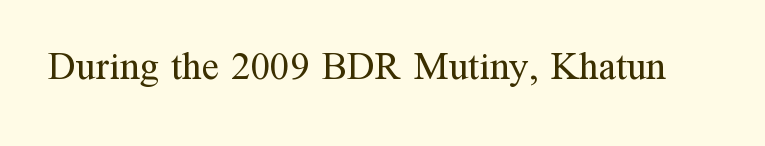
Varying glyph widths throughout — classic text-font behaviour. Words float on clear page, feet unadorned. These glyphs show unthickened strokes, regular width or finer. You could call the tracking neutral — neither tight nor loose. These lines were composed using upright roman letters.
